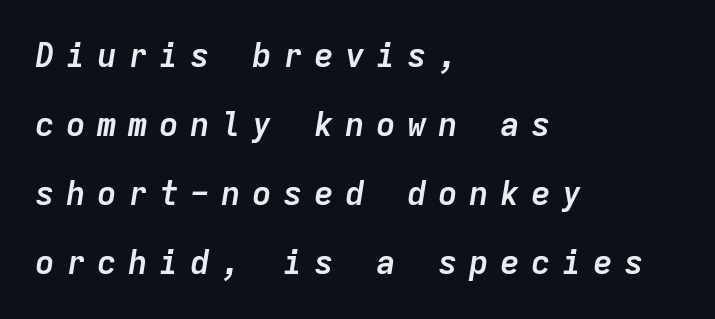
A typesetter would call this heavily tracked-out type. The axis of the letterforms is tilted away from vertical. These lines are set flush left with a ragged right edge. Heft: maximum for text — a bold.
